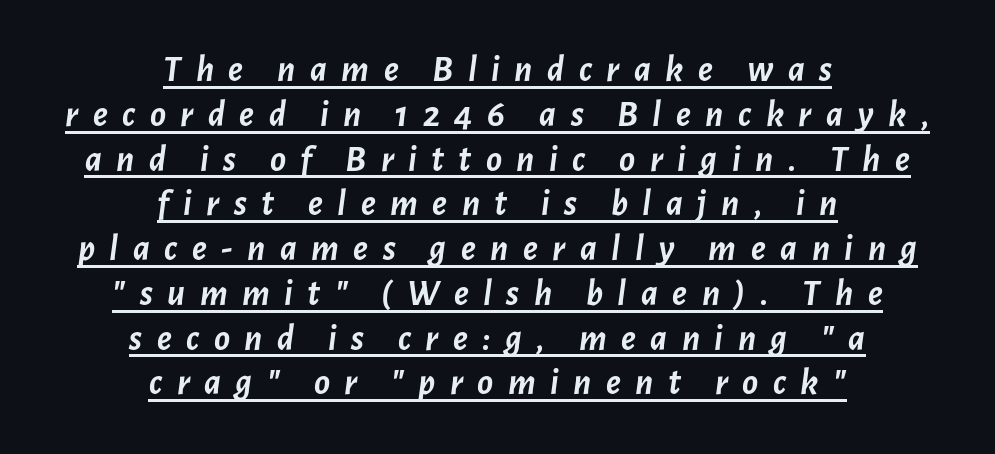
{"italic": "yes", "lean": "right", "slant_degrees": 7, "bold": "yes", "weight": "semibold", "width": "normal", "stroke_contrast": "low", "x_height": "medium", "monospaced": "no", "underline": "yes", "align": "center", "line_spacing_ratio": 1.21, "letter_spacing": "wide", "letter_spacing_em": 0.39, "glyph_px": 37}
